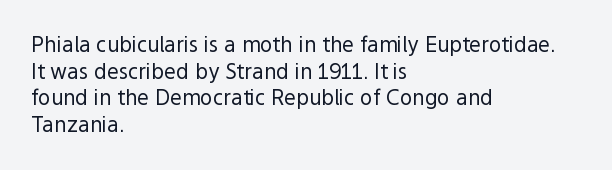
Summary of weight: not heavy and not bold. The vertical gap from one line to the next is medium. The type is set solid horizontally, with unmodified tracking. No italicization has been applied; the sample stays upright. The paragraph shown leans on its left margin. The gap between lines stays unmarked.
